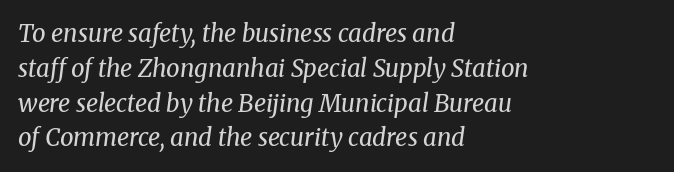
Q: Is the text bold? A: No.
Q: Is the text italic (slanted)? A: Yes, it leans right by about 8 degrees.
Q: Is the text underlined? A: No.
Q: How is the paragraph aligned? A: Left-aligned.
Q: Is the spacing between letters normal or unusually wide? A: Normal.
Q: Is the spacing between lines tight, normal or loose? A: Normal.
